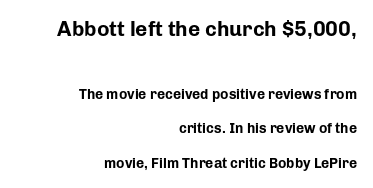
{"italic": "no", "bold": "yes", "underline": "no", "align": "right", "line_spacing": "loose", "line_spacing_ratio": 2.47, "letter_spacing": "normal", "letter_spacing_em": 0.0, "larger_block": "first", "size_ratio": 1.5, "glyph_px": 21}
